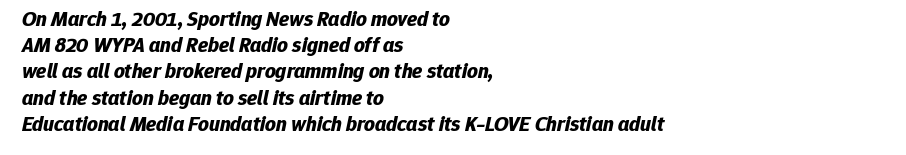
Q: Is the text bold? A: Yes.
Q: Is the text italic (slanted)? A: Yes, it leans right by about 12 degrees.
Q: Is the text underlined? A: No.
Q: How is the paragraph aligned? A: Left-aligned.
Q: Is the spacing between letters normal or unusually wide? A: Normal.
Q: Is the spacing between lines tight, normal or loose? A: Normal.
